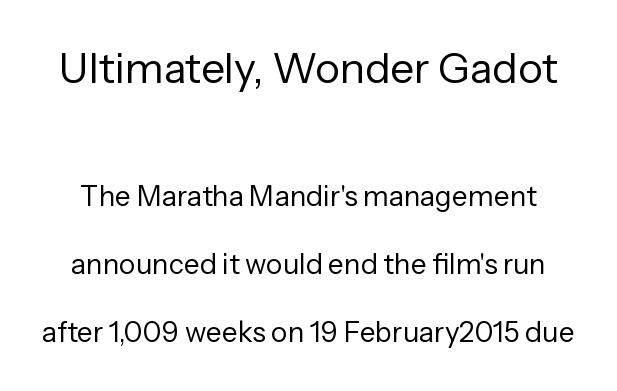
{"serif": "no", "italic": "no", "bold": "no", "weight": "regular", "width": "normal", "stroke_contrast": "low", "x_height": "medium", "monospaced": "no", "underline": "no", "line_spacing": "loose", "line_spacing_ratio": 2.43, "letter_spacing": "normal", "letter_spacing_em": 0.0, "larger_block": "first", "size_ratio": 1.5, "glyph_px": 42}
